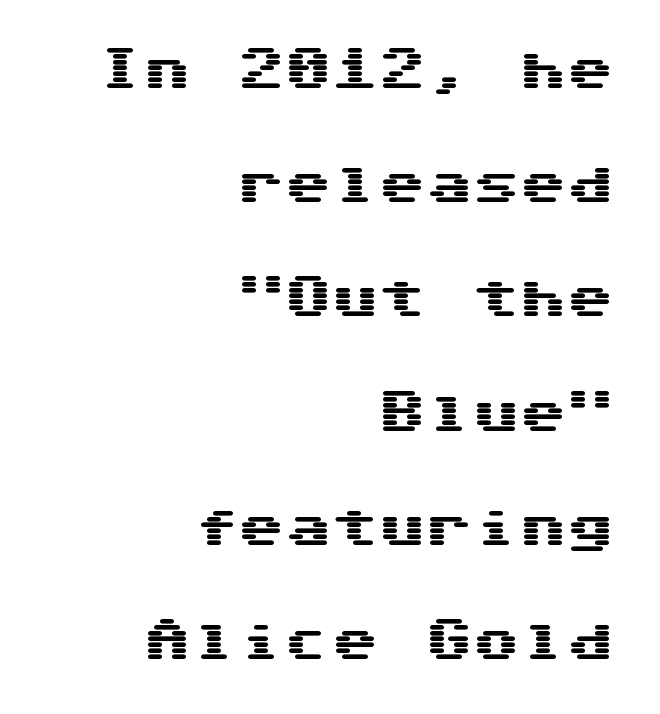
The image shows 47 px wide sans-serif type, upright; set right-aligned, loose line spacing (2.43x), normal letter spacing, not underlined; medium stroke contrast and a medium x-height.
